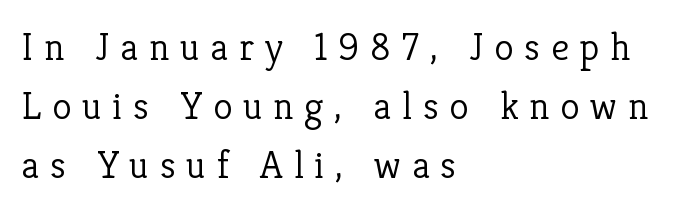
Does extra space separate the letters? Yes, quite a lot of it. The lines are quadded left. Baseline-to-baseline distance is the conventional proportion of letter height. The passage shown is not underscored anywhere.
